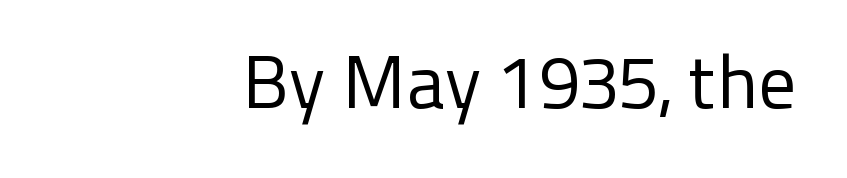
The image shows 75 px regular-weight sans-serif type, upright; set right-aligned, normal letter spacing, not underlined; low stroke contrast and a medium x-height.
